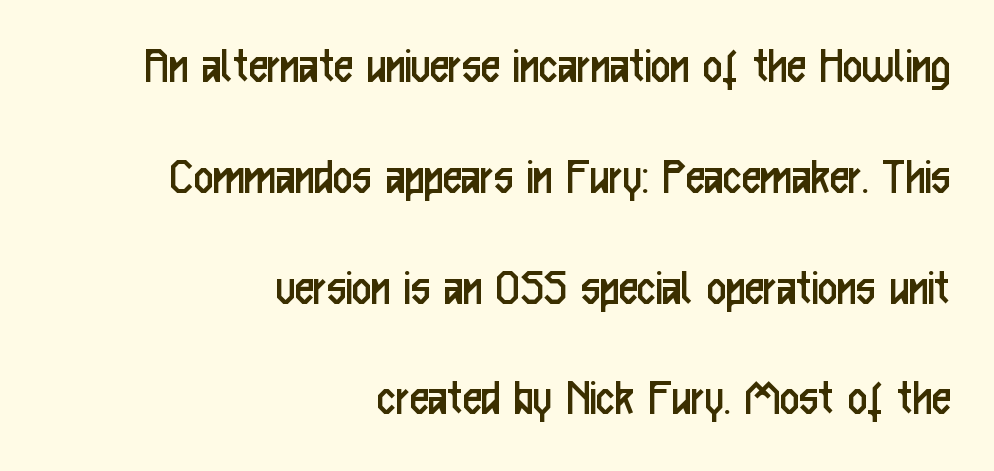
The image shows 53 px regular-weight, condensed sans-serif type, upright; set right-aligned, loose line spacing (2.09x), normal letter spacing, not underlined; low stroke contrast and a medium x-height.
